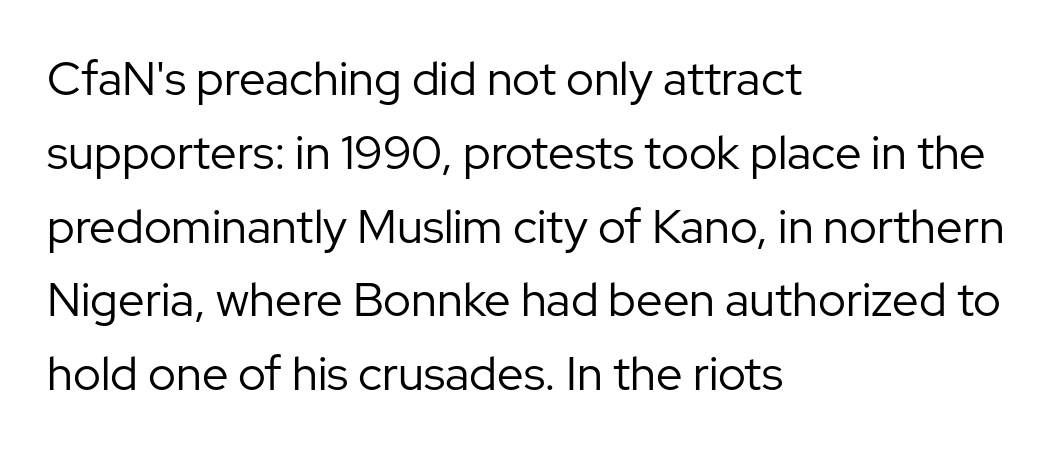
The image shows 47 px regular-weight sans-serif type, upright; set left-aligned, normal line spacing (1.57x), normal letter spacing, not underlined; low stroke contrast and a medium x-height.
